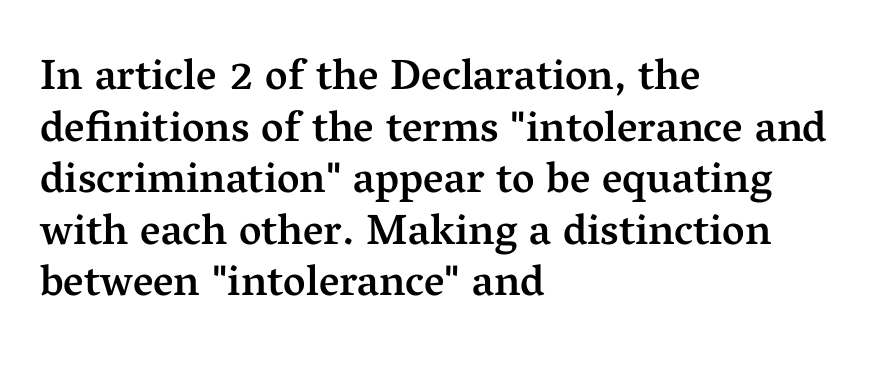
The image shows 43 px semibold serif type, upright; set left-aligned, line spacing 1.2x, normal letter spacing, not underlined; medium stroke contrast and a medium x-height.
